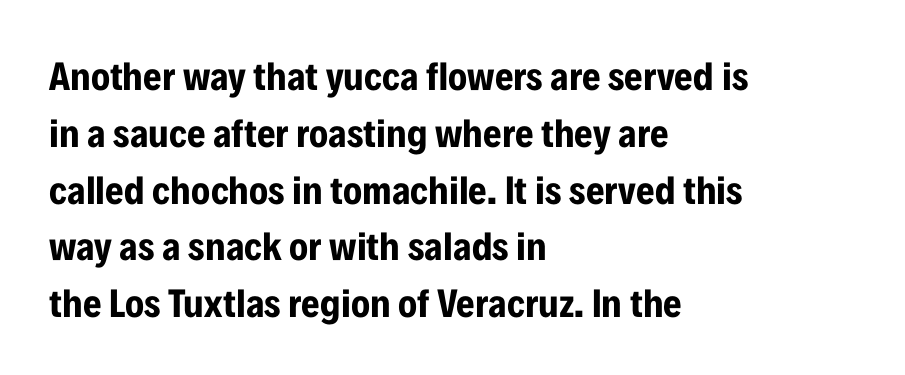
The image shows 40 px bold, condensed sans-serif type, upright; set left-aligned, normal line spacing (1.42x), normal letter spacing, not underlined; low stroke contrast and a medium x-height.
